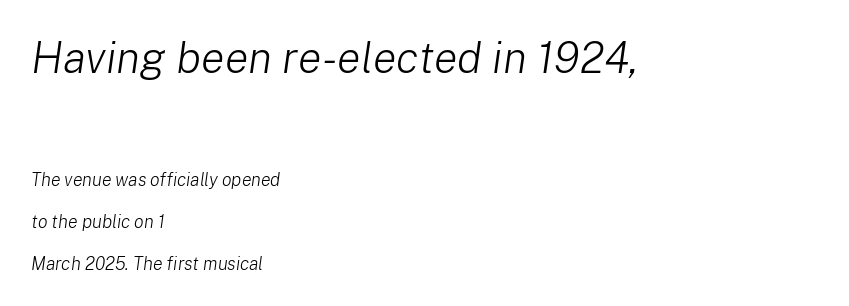
This rendering features lettering with no underline. You can tell it's italic because the verticals aren't actually vertical. These lines are set flush left with a ragged right edge. The characters are drawn with everyday or finer stroke widths. The vertical gap from one line to the next is large. Each letter keeps its own natural width here, so spacing adapts to shape.
